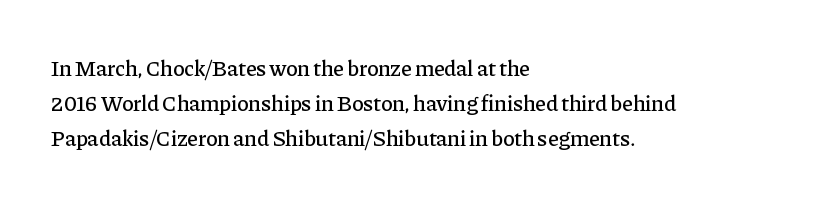
Q: Is the text italic (slanted)? A: No, it is upright.
Q: Is the text underlined? A: No.
Q: How is the paragraph aligned? A: Left-aligned.
Q: Is the spacing between letters normal or unusually wide? A: Normal.
Q: Is the spacing between lines tight, normal or loose? A: Normal.
